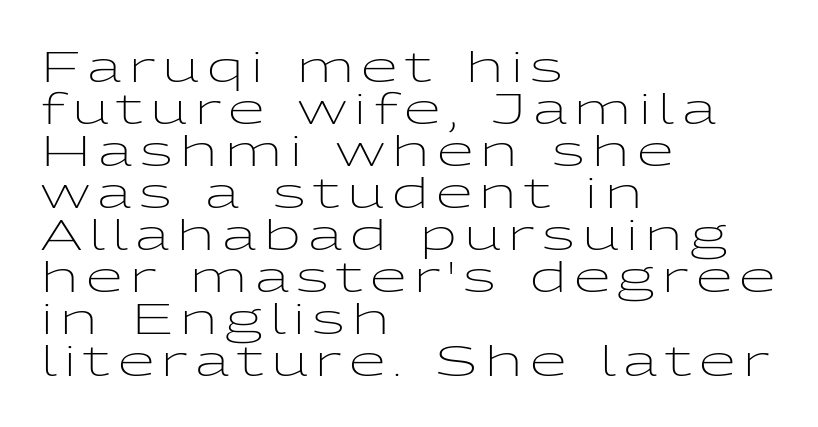
Style check: upright. The face looks like a standard text weight, possibly lighter. Grotesque or geometric, the face here clearly has no serifs. The lines are packed closely together with very little leading. The rendering uses natural spacing where letterforms have individual widths.
